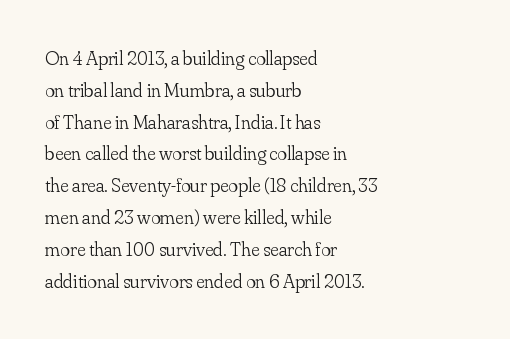
Q: Is the text bold? A: No.
Q: Is the text italic (slanted)? A: No, it is upright.
Q: Is the text underlined? A: No.
Q: How is the paragraph aligned? A: Left-aligned.
Q: Is the spacing between letters normal or unusually wide? A: Normal.
Q: Is the spacing between lines tight, normal or loose? A: Normal.
